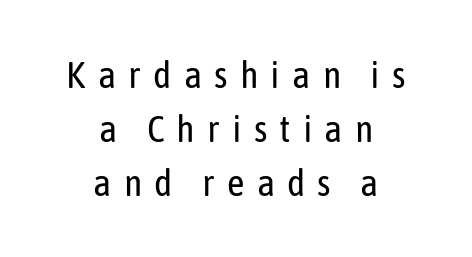
The image shows 38 px regular-weight, condensed sans-serif type, upright; set centered, normal line spacing (1.42x), unusually wide letter spacing (+0.32 em), not underlined; low stroke contrast and a medium x-height.
